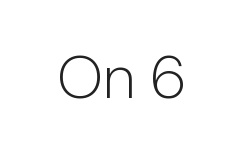
{"serif": "no", "italic": "no", "bold": "no", "weight": "light", "width": "normal", "stroke_contrast": "low", "x_height": "medium", "monospaced": "no", "underline": "no", "letter_spacing": "normal", "letter_spacing_em": 0.0, "glyph_px": 60}
